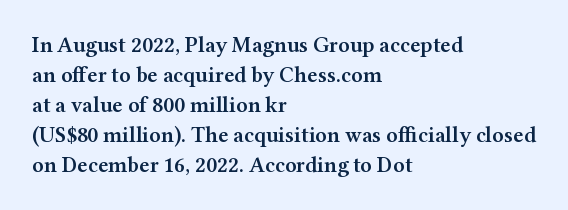
The image shows 22 px text type, upright; set left-aligned, normal line spacing (1.36x), normal letter spacing, not underlined.
